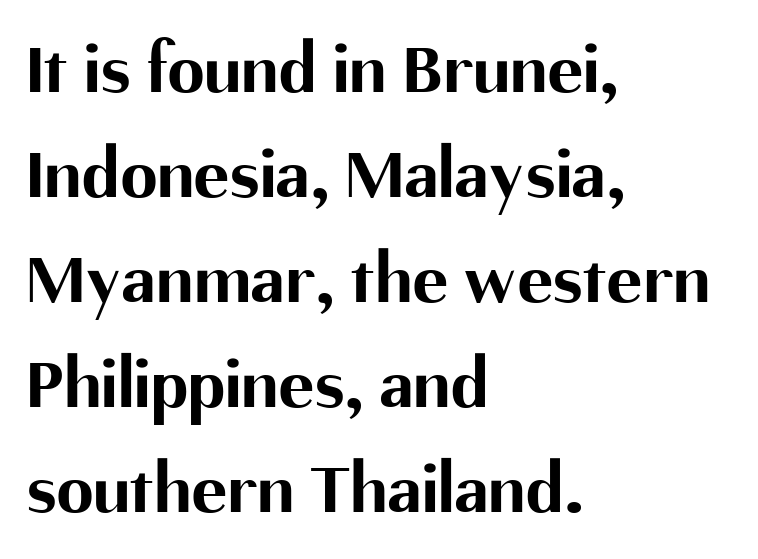
{"serif": "no", "italic": "no", "bold": "yes", "weight": "bold", "width": "normal", "stroke_contrast": "medium", "x_height": "medium", "monospaced": "no", "underline": "no", "align": "left", "line_spacing": "normal", "line_spacing_ratio": 1.42, "letter_spacing": "normal", "letter_spacing_em": 0.0, "glyph_px": 74}
